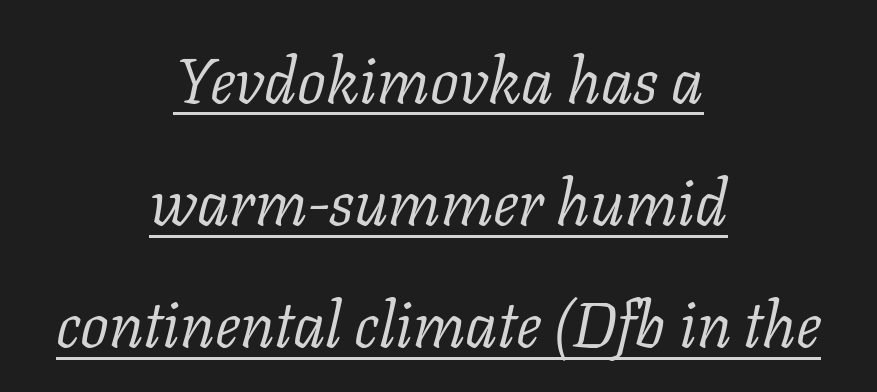
The image shows 64 px light serif type, italic (leaning right); set centered, loose line spacing (1.91x), normal letter spacing, underlined; low stroke contrast and a medium x-height.
